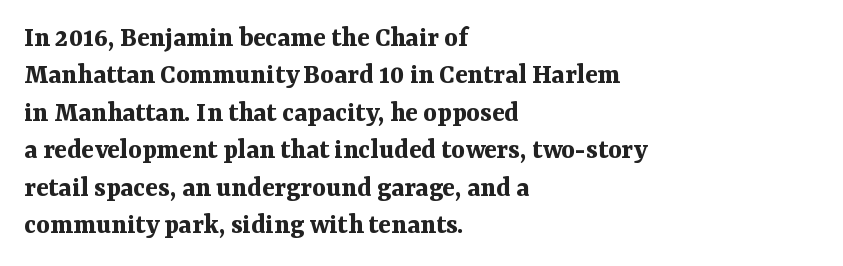
The image shows 29 px bold serif type, upright; set left-aligned, normal line spacing (1.29x), normal letter spacing, not underlined; medium stroke contrast and a medium x-height.
